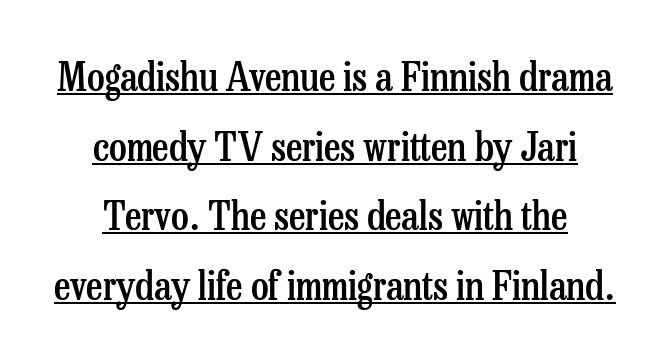
The image shows 40 px semibold, condensed serif type, upright; set centered, line spacing 1.74x, normal letter spacing, underlined; low stroke contrast and a medium x-height.
